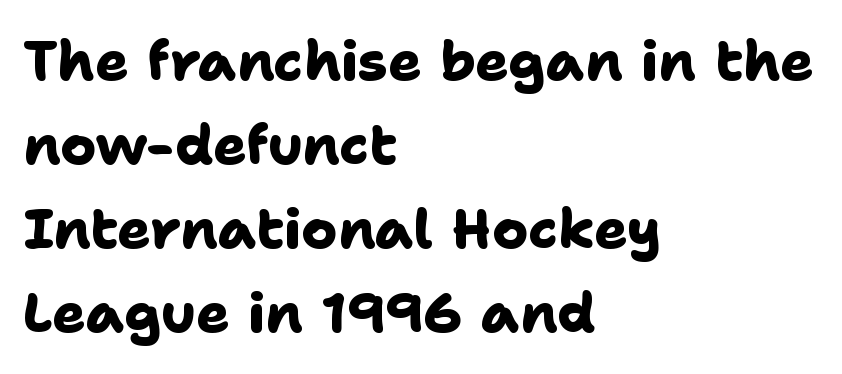
Q: Is the text bold? A: Yes.
Q: Is the typeface a serif or a sans-serif typeface? A: Sans-serif.
Q: Is the text underlined? A: No.
Q: How is the paragraph aligned? A: Left-aligned.
Q: Is the spacing between letters normal or unusually wide? A: Normal.
Q: Is the spacing between lines tight, normal or loose? A: Normal.
Q: Width (condensed, normal, or wide)? A: Normal.
Q: Stroke contrast? A: Low.
Q: x-height? A: Medium.
Q: Monospaced? A: No.
